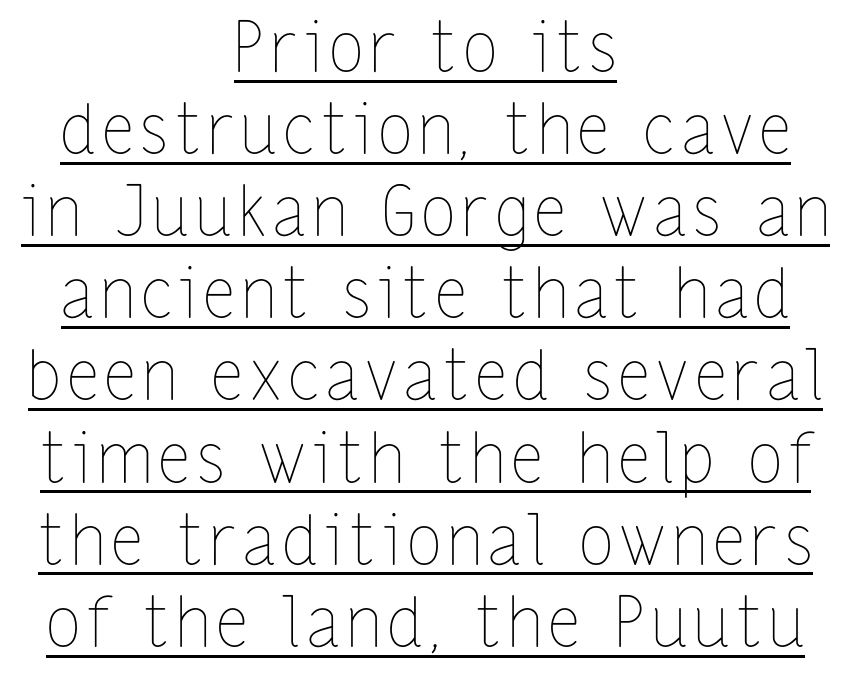
The image shows 69 px thin, condensed type, upright; set centered, line spacing 1.19x, underlined; low stroke contrast and a medium x-height.
